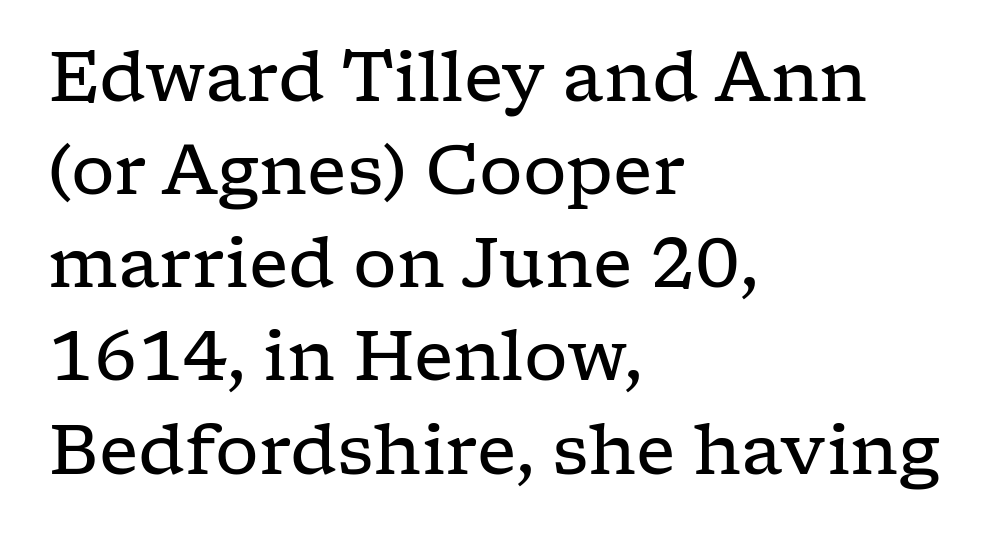
Letterform terminals end in serifs throughout the passage. The rendering keeps characters at their native spacing. The text block is weighted toward the left margin, trailing off unevenly rightward. Stem width sits at or under what a default text font uses. Check under the words: just untouched page. Is this a fixed-width face? No — the glyphs have proportional, varying widths.
